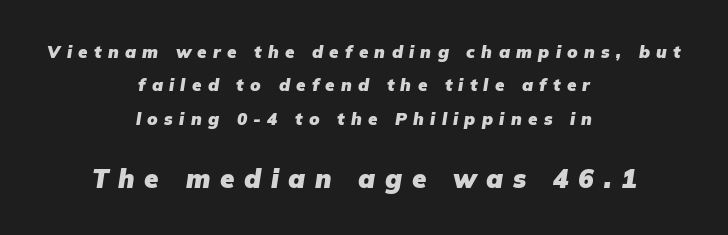
Quick note: underline off. Character size in the trailing block exceeds that of the leading block. Stroke thickness is high; the sample reads as a true bold. The tracking reads as deliberately expanded to a designer's eye.
